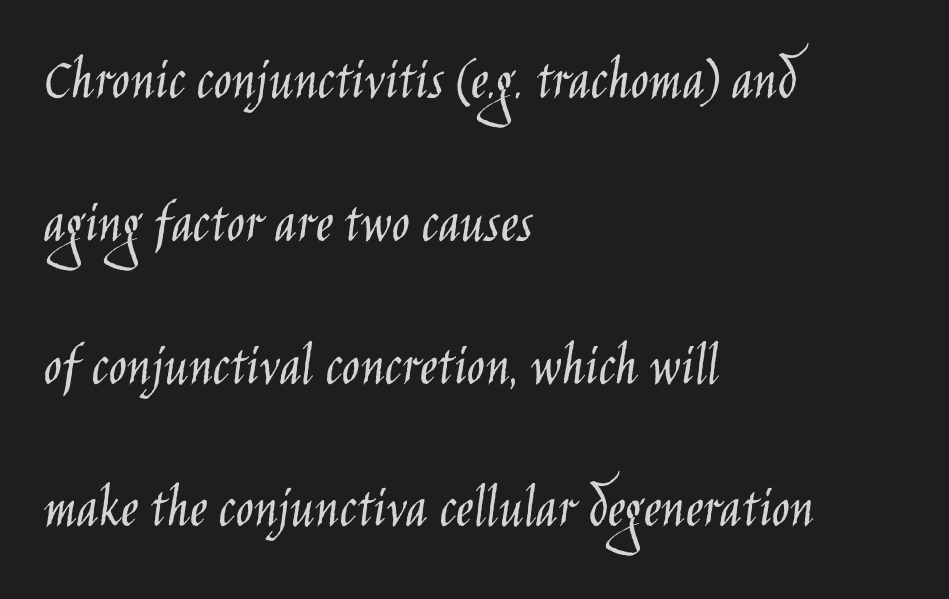
The image shows 60 px light, condensed sans-serif type; set left-aligned, loose line spacing (2.38x), normal letter spacing, not underlined; low stroke contrast and a large x-height.
